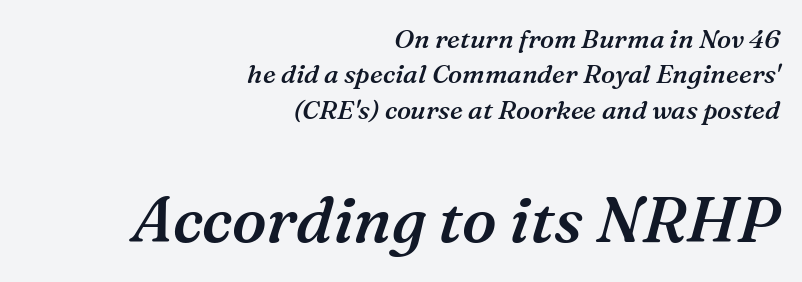
Q: Is the text bold? A: Semi-bold.
Q: Is the text italic (slanted)? A: Yes, it leans right by about 16 degrees.
Q: Is the typeface a serif or a sans-serif typeface? A: Serif.
Q: Is the text underlined? A: No.
Q: How is the paragraph aligned? A: Right-aligned.
Q: Is the spacing between letters normal or unusually wide? A: Normal.
Q: Is the spacing between lines tight, normal or loose? A: Normal.
Q: Which block of text is set in a larger size, the first (top) or the second (bottom)? A: The second (bottom) one.
Q: Width (condensed, normal, or wide)? A: Normal.
Q: Stroke contrast? A: Medium.
Q: x-height? A: Medium.
Q: Monospaced? A: No.
